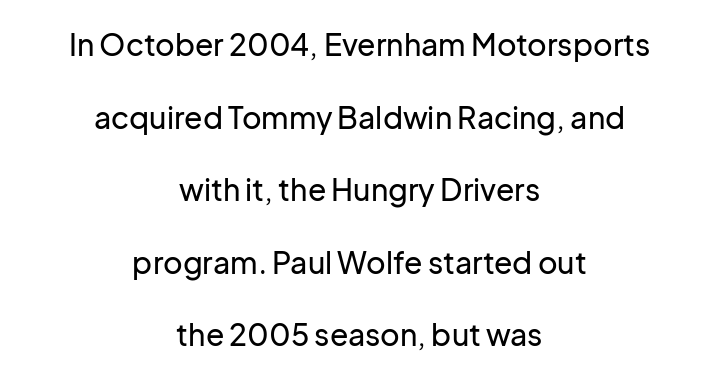
The image shows 30 px sans-serif type, upright; set centered, loose line spacing (2.42x), normal letter spacing, not underlined; low stroke contrast and a medium x-height.
